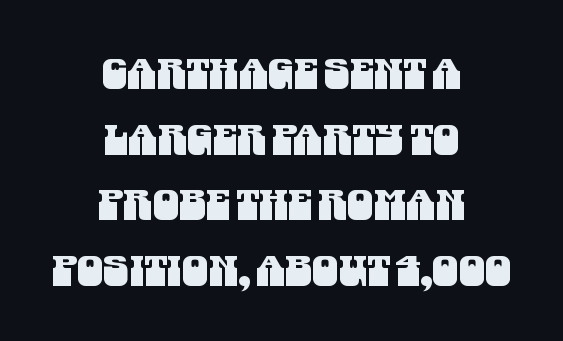
{"serif": "no", "width": "condensed", "stroke_contrast": "medium", "x_height": "large", "monospaced": "no", "underline": "no", "align": "center", "line_spacing": "normal", "line_spacing_ratio": 1.56, "letter_spacing": "normal", "letter_spacing_em": 0.0, "glyph_px": 42}
